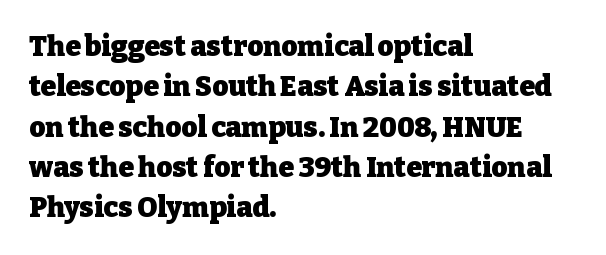
Q: Is the text bold? A: Yes.
Q: Is the text italic (slanted)? A: No, it is upright.
Q: Is the typeface a serif or a sans-serif typeface? A: Serif.
Q: Is the text underlined? A: No.
Q: How is the paragraph aligned? A: Left-aligned.
Q: Is the spacing between letters normal or unusually wide? A: Normal.
Q: Is the spacing between lines tight, normal or loose? A: Normal.
Q: Width (condensed, normal, or wide)? A: Normal.
Q: Stroke contrast? A: Low.
Q: x-height? A: Medium.
Q: Monospaced? A: No.
